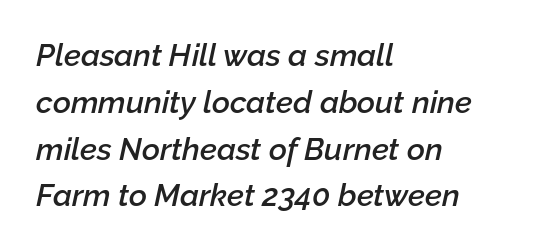
Q: Is the text bold? A: Semi-bold.
Q: Is the text italic (slanted)? A: Yes, it leans right by about 12 degrees.
Q: Is the text underlined? A: No.
Q: How is the paragraph aligned? A: Left-aligned.
Q: Is the spacing between letters normal or unusually wide? A: Normal.
Q: Is the spacing between lines tight, normal or loose? A: Normal.
Q: Width (condensed, normal, or wide)? A: Normal.
Q: Stroke contrast? A: Low.
Q: x-height? A: Medium.
Q: Monospaced? A: No.
